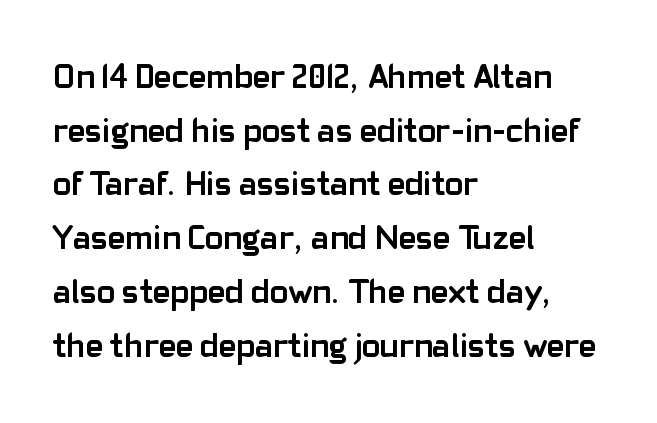
Q: Is the text bold? A: Yes.
Q: Is the text italic (slanted)? A: No, it is upright.
Q: Is the typeface a serif or a sans-serif typeface? A: Sans-serif.
Q: Is the text underlined? A: No.
Q: How is the paragraph aligned? A: Left-aligned.
Q: Is the spacing between letters normal or unusually wide? A: Normal.
Q: Is the spacing between lines tight, normal or loose? A: Normal.
Q: Width (condensed, normal, or wide)? A: Normal.
Q: Stroke contrast? A: Low.
Q: x-height? A: Medium.
Q: Monospaced? A: No.
